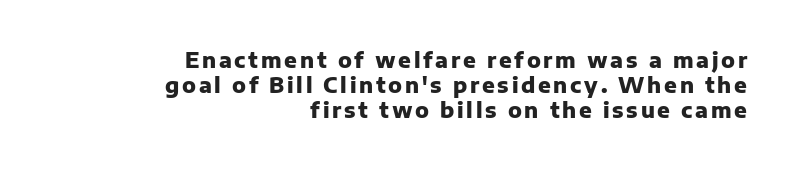
Only glyphs here, with clear space below each row. Do the letters lean? They stand straight. Line ends are locked; line starts wander. Weight check: bold — yes, fully.
